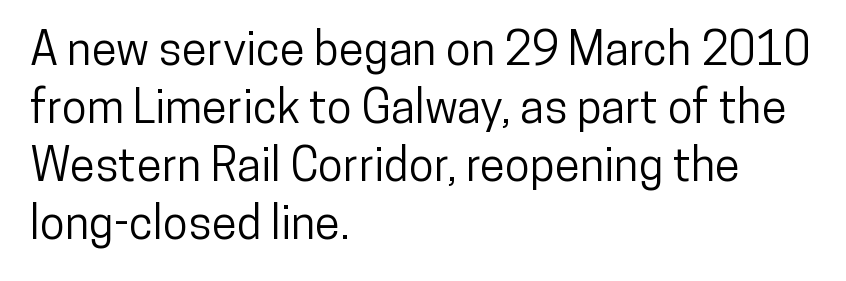
Q: Is the text italic (slanted)? A: No, it is upright.
Q: Is the typeface a serif or a sans-serif typeface? A: Sans-serif.
Q: Is the text underlined? A: No.
Q: How is the paragraph aligned? A: Left-aligned.
Q: Is the spacing between letters normal or unusually wide? A: Normal.
Q: Is the spacing between lines tight, normal or loose? A: Normal.
Q: Width (condensed, normal, or wide)? A: Condensed.
Q: Stroke contrast? A: Low.
Q: x-height? A: Medium.
Q: Monospaced? A: No.
